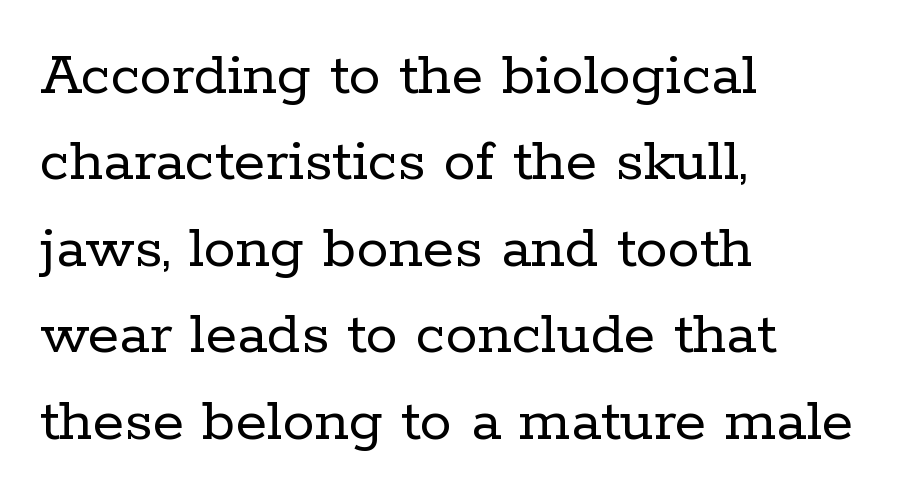
Q: Is the text bold? A: No.
Q: Is the text italic (slanted)? A: No, it is upright.
Q: Is the typeface a serif or a sans-serif typeface? A: Serif.
Q: Is the text underlined? A: No.
Q: How is the paragraph aligned? A: Left-aligned.
Q: Is the spacing between letters normal or unusually wide? A: Normal.
Q: Is the spacing between lines tight, normal or loose? A: Normal.
Q: Width (condensed, normal, or wide)? A: Normal.
Q: Stroke contrast? A: Low.
Q: x-height? A: Medium.
Q: Monospaced? A: No.
